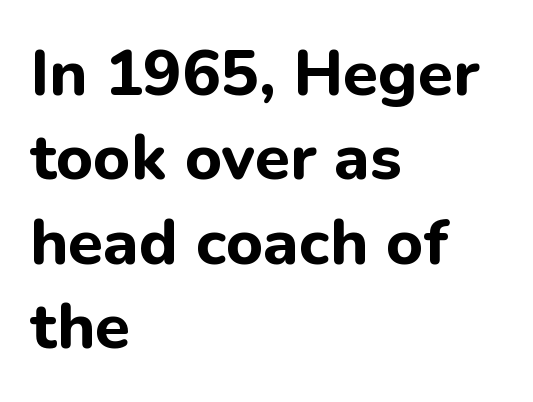
{"serif": "no", "italic": "no", "bold": "yes", "weight": "bold", "width": "normal", "stroke_contrast": "low", "x_height": "medium", "monospaced": "no", "underline": "no", "align": "left", "line_spacing": "normal", "line_spacing_ratio": 1.32, "letter_spacing": "normal", "letter_spacing_em": 0.0, "glyph_px": 64}
